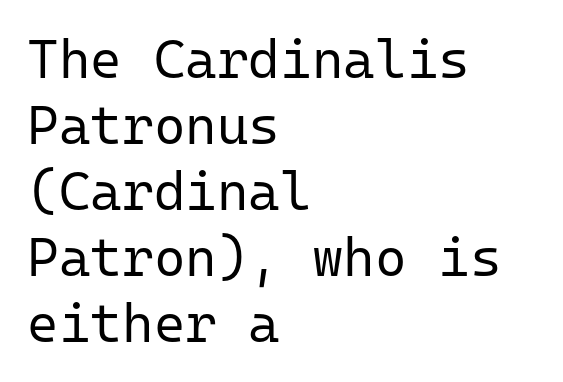
The image shows 54 px regular-weight sans-serif type, upright, monospaced; set left-aligned, line spacing 1.22x, normal letter spacing, not underlined; low stroke contrast and a medium x-height.
